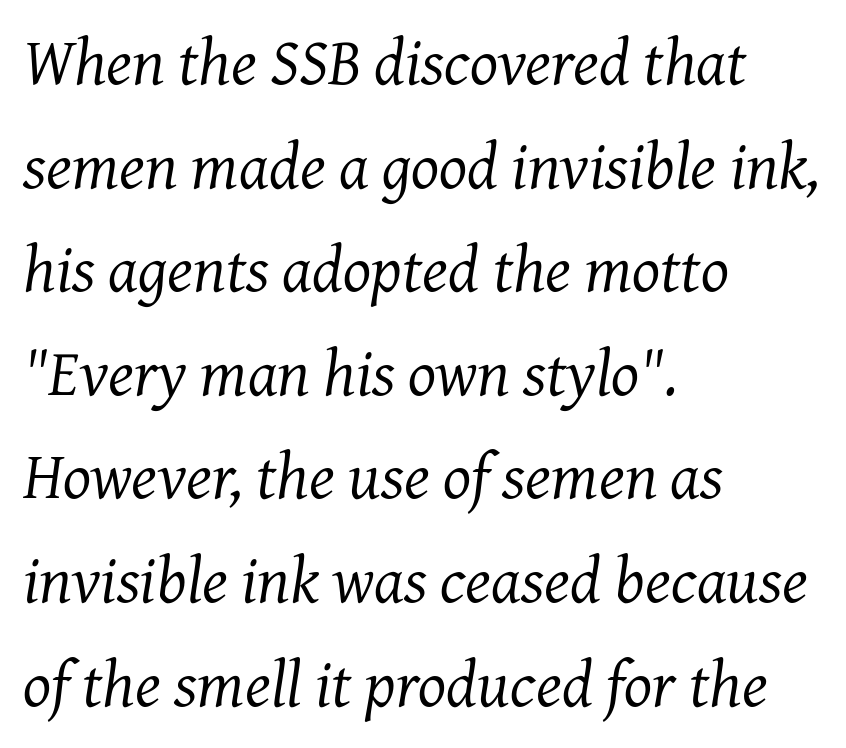
Q: Is the text bold? A: No.
Q: Is the text italic (slanted)? A: Yes, it leans right by about 7 degrees.
Q: Is the typeface a serif or a sans-serif typeface? A: Serif.
Q: Is the text underlined? A: No.
Q: How is the paragraph aligned? A: Left-aligned.
Q: Is the spacing between letters normal or unusually wide? A: Normal.
Q: Is the spacing between lines tight, normal or loose? A: Normal.
Q: Width (condensed, normal, or wide)? A: Normal.
Q: Stroke contrast? A: Medium.
Q: x-height? A: Medium.
Q: Monospaced? A: No.
